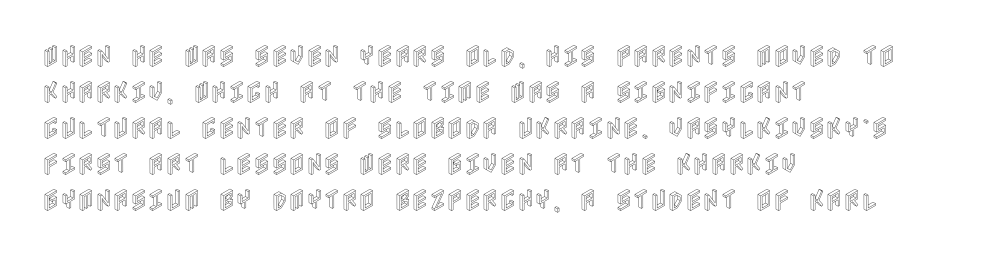
You can tell it's not italic because the verticals are truly vertical. Whoever set this chose a conventional vertical rhythm. The line texture is even and compact thanks to regular tracking. Each row of text sits above clean, open space.
